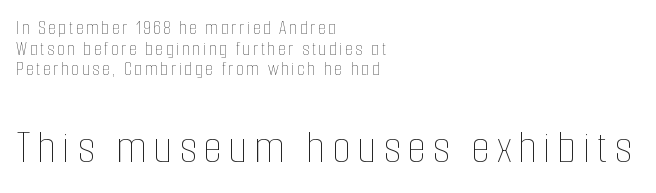
{"italic": "no", "bold": "no", "weight": "thin", "width": "condensed", "stroke_contrast": "low", "x_height": "medium", "monospaced": "no", "underline": "no", "align": "left", "line_spacing": "tight", "line_spacing_ratio": 1.03, "larger_block": "second", "size_ratio": 2.45, "glyph_px": 49}
